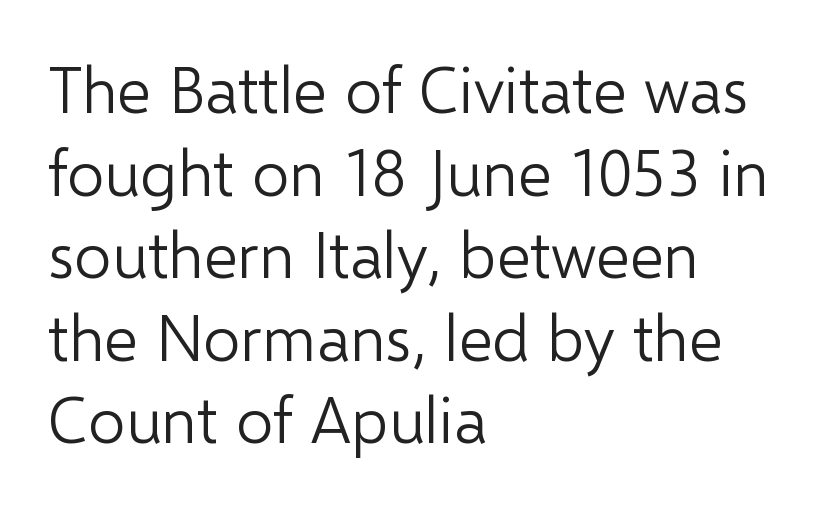
The image shows 65 px light sans-serif type, upright; set left-aligned, normal line spacing (1.27x), normal letter spacing, not underlined; low stroke contrast and a medium x-height.
